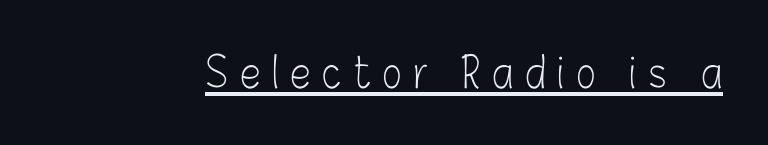
The lettering is marked with a stroke running underneath it. Is there any slant? The stems are plumb. Is this a sans? Yes — the strokes have no serifs. Is the stroke heavy? The answer is a plain regular-or-lighter.
